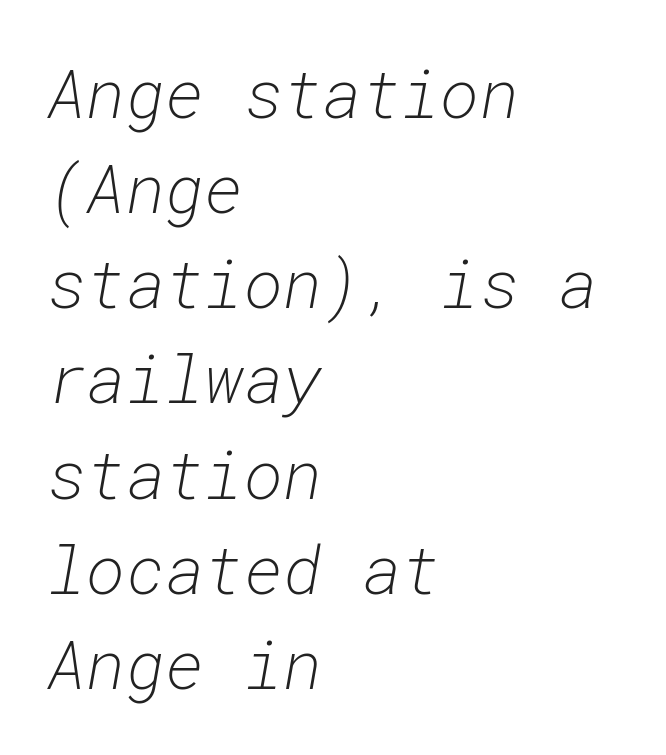
The image shows 67 px light type, italic (leaning right), monospaced; set left-aligned, normal line spacing (1.42x), normal letter spacing, not underlined; low stroke contrast and a medium x-height.
